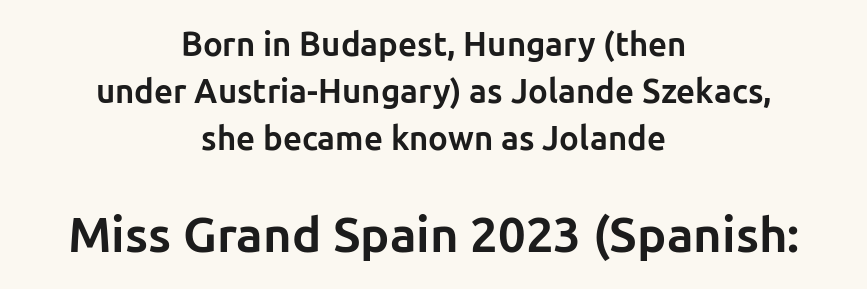
The image shows 49 px bold sans-serif type, upright; set centered, normal line spacing (1.43x), normal letter spacing, not underlined; the second (bottom) block is 1.48x larger; low stroke contrast and a medium x-height.
